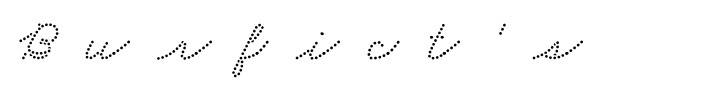
Q: Is the text underlined? A: No.
Q: Is the spacing between letters normal or unusually wide? A: Unusually wide.
Q: Width (condensed, normal, or wide)? A: Wide.
Q: Stroke contrast? A: Low.
Q: x-height? A: Small.
Q: Monospaced? A: No.
